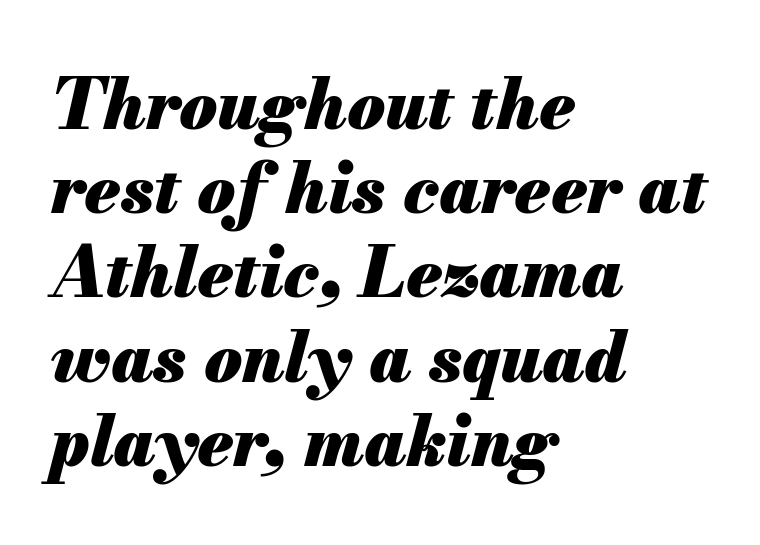
Q: Is the text bold? A: Yes.
Q: Is the text italic (slanted)? A: Yes, it leans right by about 13 degrees.
Q: Is the text underlined? A: No.
Q: How is the paragraph aligned? A: Left-aligned.
Q: Is the spacing between letters normal or unusually wide? A: Normal.
Q: Width (condensed, normal, or wide)? A: Normal.
Q: Stroke contrast? A: Medium.
Q: x-height? A: Small.
Q: Monospaced? A: No.
